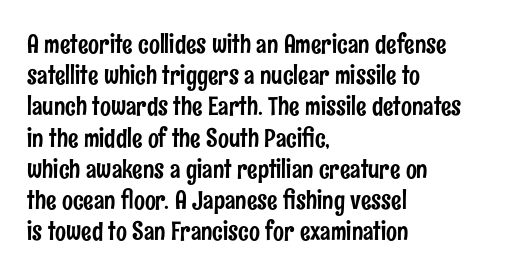
The passage is arranged the way most books set body copy — flush left. This is the regular roman posture of the typeface. The rendering keeps characters at their native spacing. Honestly, there is no underline to notice here at all.
